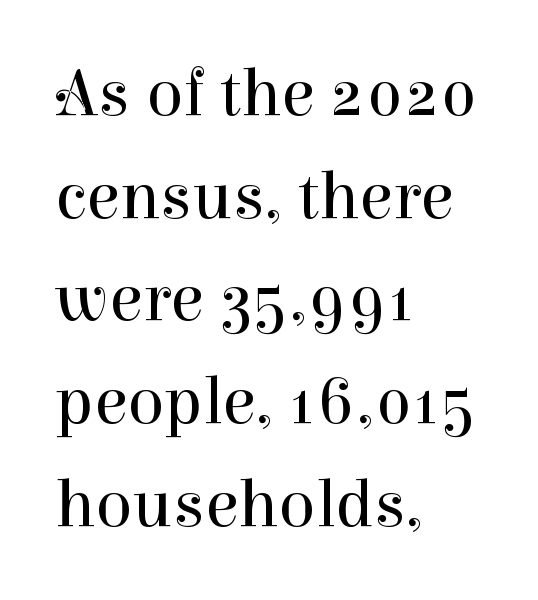
Character widths vary here, with narrow letters taking less room than wide ones. The string is rendered with underlining switched off. The passage shown stacks its lines at a standard gap. Horizontal alignment here is leftward, the default for most running prose. Caption: standard tracking, unaltered. Letters have the restrained weight of plain body copy at most.
